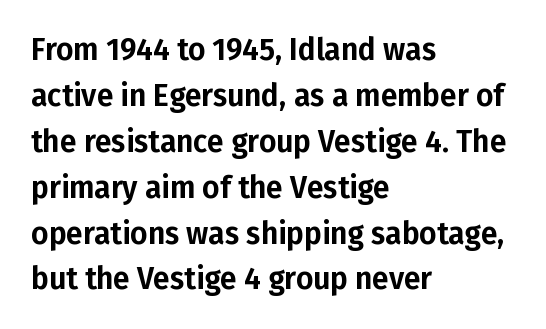
The image shows 30 px sans-serif type, upright; set left-aligned, normal line spacing (1.53x), normal letter spacing, not underlined; low stroke contrast and a medium x-height.
